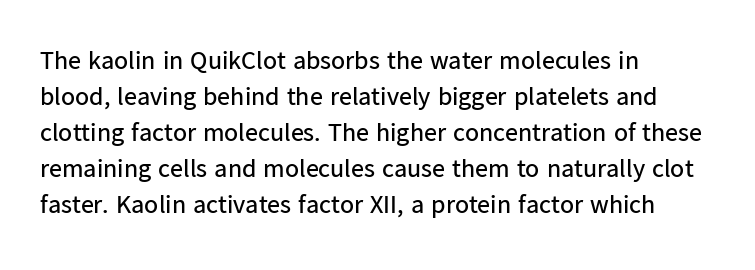
{"italic": "no", "bold": "no", "underline": "no", "align": "left", "line_spacing": "normal", "line_spacing_ratio": 1.38, "letter_spacing": "normal", "letter_spacing_em": 0.0, "glyph_px": 26}
